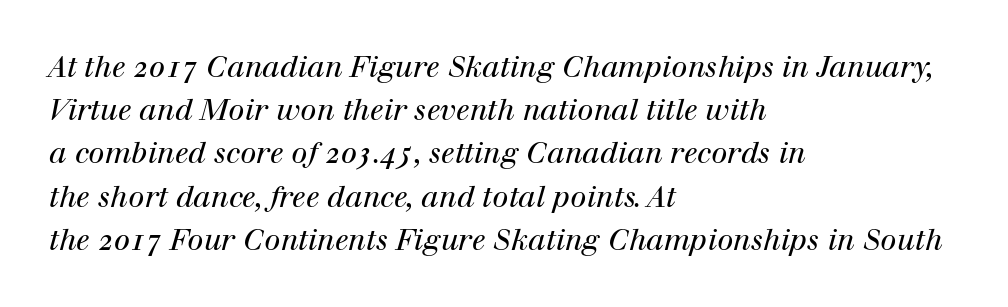
{"serif": "yes", "italic": "yes", "lean": "right", "slant_degrees": 12, "bold": "no", "weight": "regular", "width": "normal", "stroke_contrast": "high", "x_height": "medium", "monospaced": "no", "underline": "no", "align": "left", "line_spacing": "normal", "line_spacing_ratio": 1.49, "letter_spacing": "normal", "letter_spacing_em": 0.0, "glyph_px": 29}
